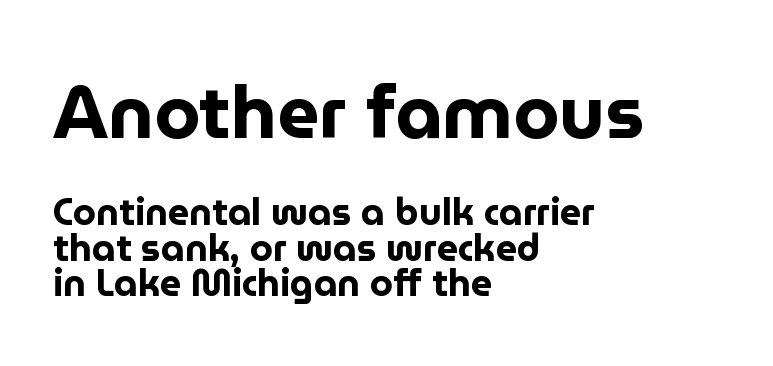
{"serif": "no", "italic": "no", "bold": "yes", "weight": "bold", "width": "normal", "stroke_contrast": "low", "x_height": "medium", "monospaced": "no", "underline": "no", "align": "left", "line_spacing": "tight", "line_spacing_ratio": 0.95, "letter_spacing": "normal", "letter_spacing_em": 0.0, "larger_block": "first", "size_ratio": 2.0, "glyph_px": 74}
